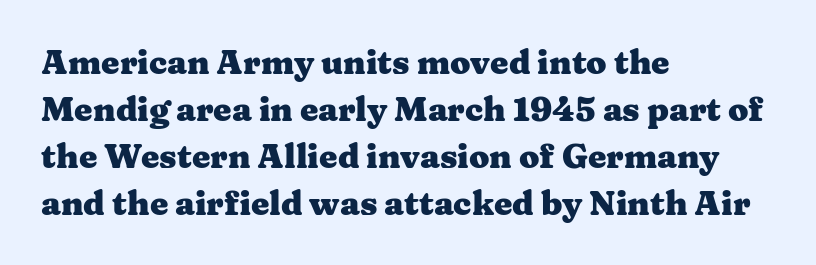
Q: Is the text bold? A: Yes.
Q: Is the text italic (slanted)? A: No, it is upright.
Q: Is the typeface a serif or a sans-serif typeface? A: Serif.
Q: Is the text underlined? A: No.
Q: How is the paragraph aligned? A: Left-aligned.
Q: Is the spacing between letters normal or unusually wide? A: Normal.
Q: Is the spacing between lines tight, normal or loose? A: Normal.
Q: Width (condensed, normal, or wide)? A: Wide.
Q: Stroke contrast? A: Medium.
Q: x-height? A: Medium.
Q: Monospaced? A: No.
